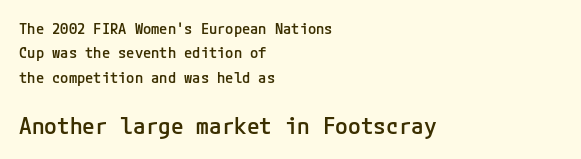
Q: Is the text bold? A: Semi-bold.
Q: Is the text italic (slanted)? A: No, it is upright.
Q: Is the text underlined? A: No.
Q: How is the paragraph aligned? A: Left-aligned.
Q: Is the spacing between letters normal or unusually wide? A: Normal.
Q: Is the spacing between lines tight, normal or loose? A: Normal.
Q: Which block of text is set in a larger size, the first (top) or the second (bottom)? A: The second (bottom) one.
